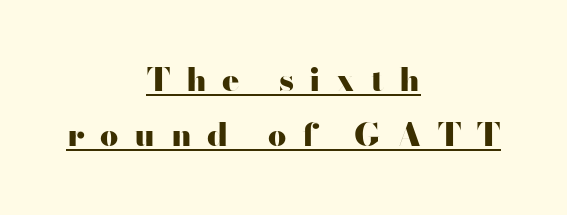
The image shows 32 px heavy, wide sans-serif type, upright; set centered, line spacing 1.72x, unusually wide letter spacing (+0.49 em), underlined; high stroke contrast and a small x-height.
